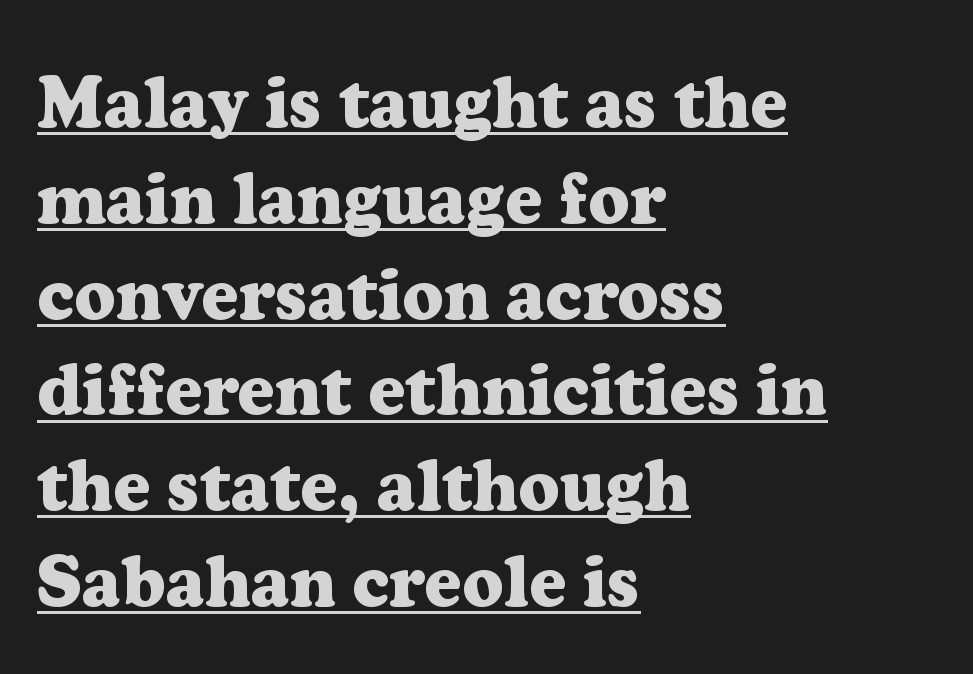
Character widths vary here, with narrow letters taking less room than wide ones. Classification — serif. The space between consecutive lines is moderate. These lines stack with their left ends in a neat column. The lettering stays uniformly vertical, giving the passage a roman look.
